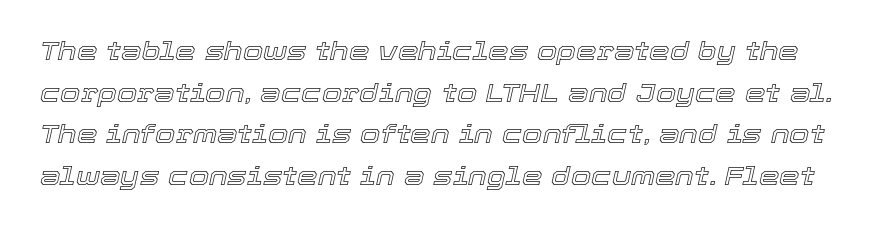
The image shows 26 px text type, italic (leaning right); set normal line spacing (1.6x), normal letter spacing, not underlined.
